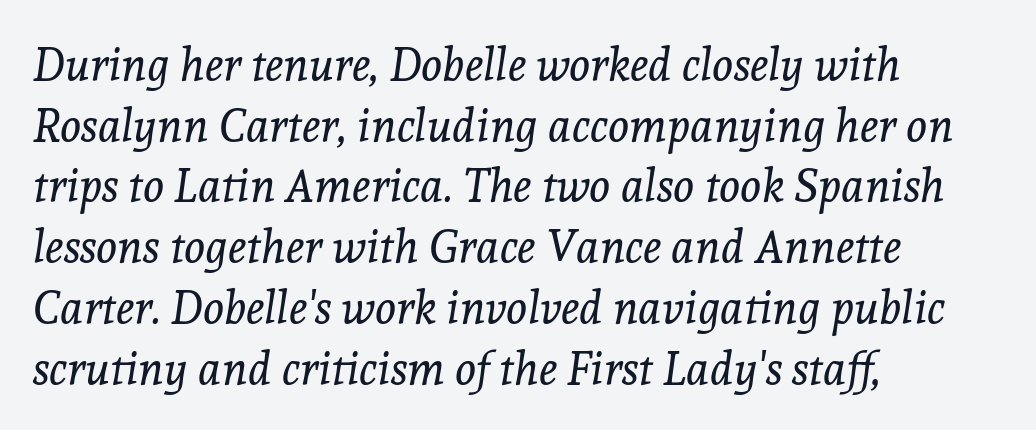
Q: Is the text bold? A: No.
Q: Is the text italic (slanted)? A: Yes, it leans right by about 8 degrees.
Q: Is the typeface a serif or a sans-serif typeface? A: Serif.
Q: Is the text underlined? A: No.
Q: How is the paragraph aligned? A: Left-aligned.
Q: Is the spacing between letters normal or unusually wide? A: Normal.
Q: Is the spacing between lines tight, normal or loose? A: Normal.
Q: Width (condensed, normal, or wide)? A: Normal.
Q: x-height? A: Medium.
Q: Monospaced? A: No.
